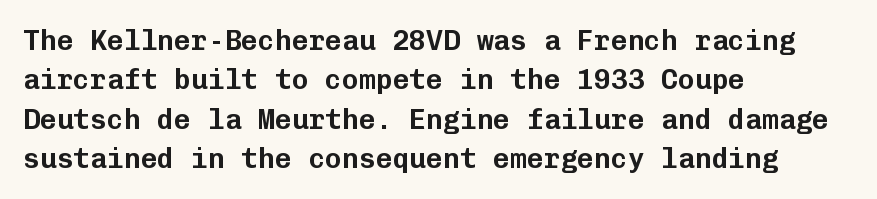
Q: Is the text italic (slanted)? A: No, it is upright.
Q: Is the typeface a serif or a sans-serif typeface? A: Sans-serif.
Q: Is the text underlined? A: No.
Q: How is the paragraph aligned? A: Left-aligned.
Q: Is the spacing between letters normal or unusually wide? A: Normal.
Q: Is the spacing between lines tight, normal or loose? A: Normal.
Q: Width (condensed, normal, or wide)? A: Normal.
Q: Stroke contrast? A: Low.
Q: x-height? A: Medium.
Q: Monospaced? A: Yes.
